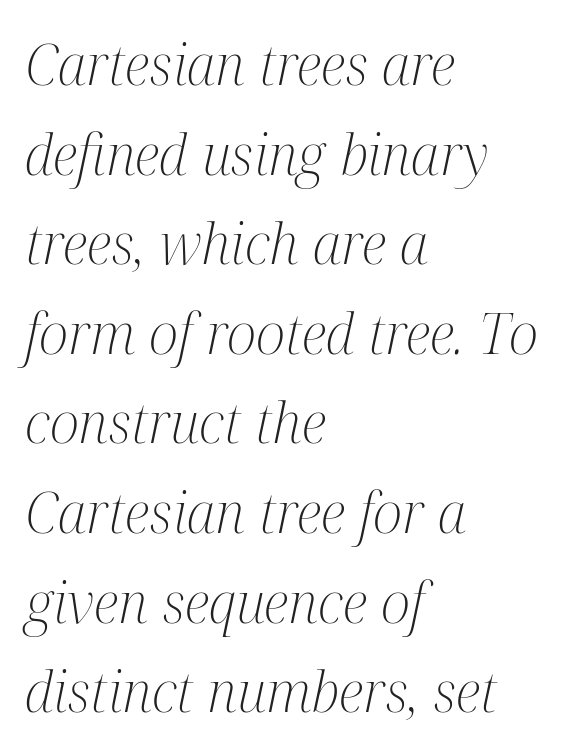
{"serif": "yes", "italic": "yes", "lean": "right", "slant_degrees": 12, "bold": "no", "weight": "light", "width": "condensed", "stroke_contrast": "medium", "x_height": "medium", "monospaced": "no", "underline": "no", "align": "left", "line_spacing": "normal", "line_spacing_ratio": 1.6, "letter_spacing": "normal", "letter_spacing_em": 0.0, "glyph_px": 56}
